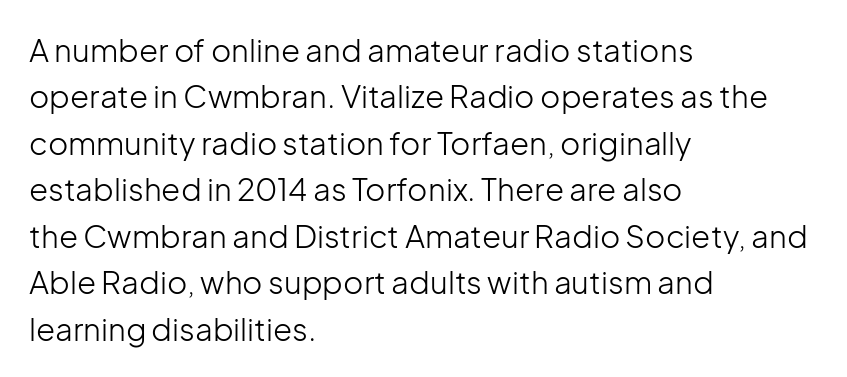
Q: Is the text bold? A: No.
Q: Is the text italic (slanted)? A: No, it is upright.
Q: Is the typeface a serif or a sans-serif typeface? A: Sans-serif.
Q: Is the text underlined? A: No.
Q: How is the paragraph aligned? A: Left-aligned.
Q: Is the spacing between letters normal or unusually wide? A: Normal.
Q: Is the spacing between lines tight, normal or loose? A: Normal.
Q: Width (condensed, normal, or wide)? A: Normal.
Q: Stroke contrast? A: Low.
Q: x-height? A: Medium.
Q: Monospaced? A: No.
